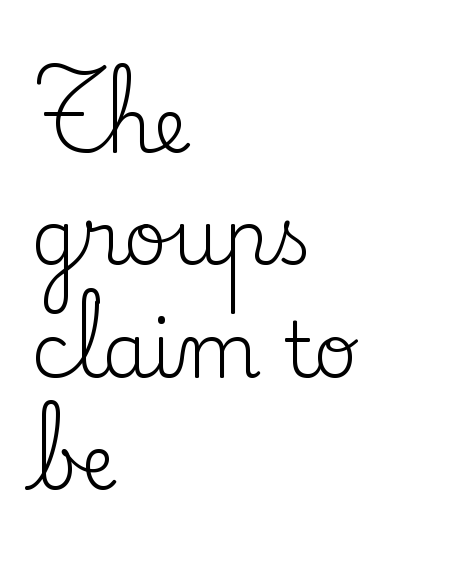
The paragraph shown leans on its left margin. Spacing verdict: proportional, widths tailored to each character. This rendering leaves character spacing at its baseline value.
